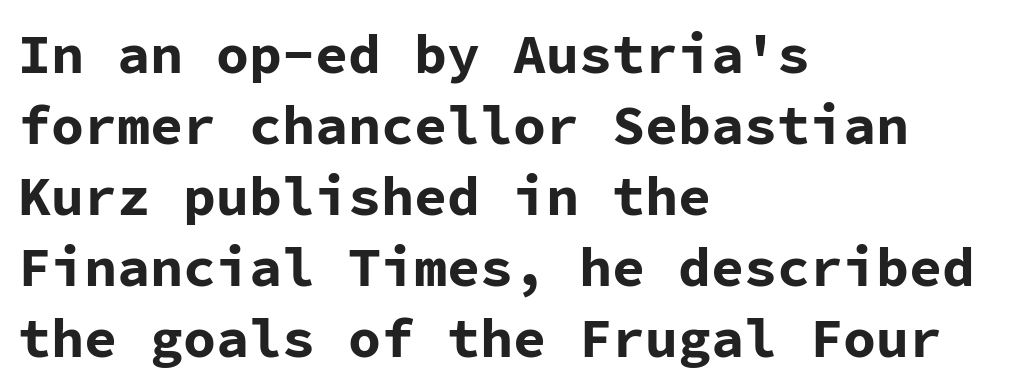
{"serif": "no", "italic": "no", "bold": "yes", "weight": "bold", "width": "normal", "stroke_contrast": "low", "x_height": "medium", "monospaced": "yes", "underline": "no", "align": "left", "line_spacing": "normal", "line_spacing_ratio": 1.29, "letter_spacing": "normal", "letter_spacing_em": 0.0, "glyph_px": 55}
